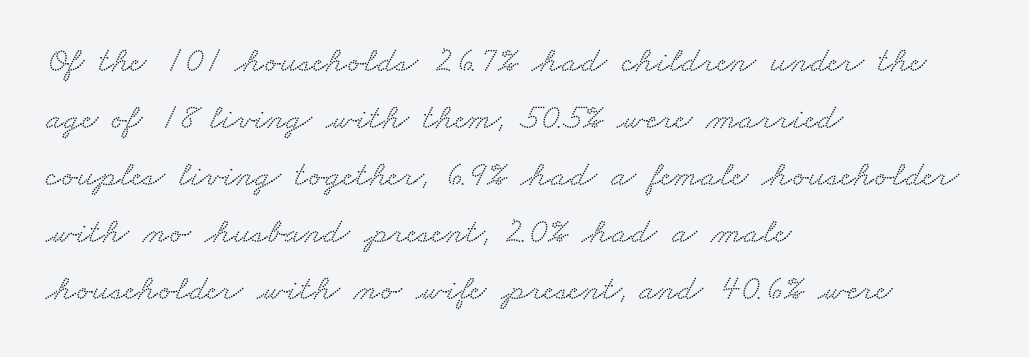
Caption: multi-line text, flush left, ragged right. Here the glyphs are tracked normally, forming tight word shapes. Here the designer chose a conventional face with non-uniform glyph widths. This sample keeps an unexceptional amount of space between lines.
